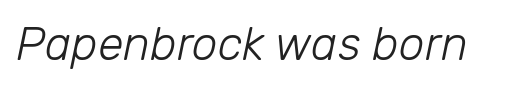
Q: Is the text bold? A: No.
Q: Is the text italic (slanted)? A: Yes, it leans right by about 12 degrees.
Q: Is the text underlined? A: No.
Q: Is the spacing between letters normal or unusually wide? A: Normal.
Q: Width (condensed, normal, or wide)? A: Normal.
Q: Stroke contrast? A: Low.
Q: x-height? A: Medium.
Q: Monospaced? A: No.
